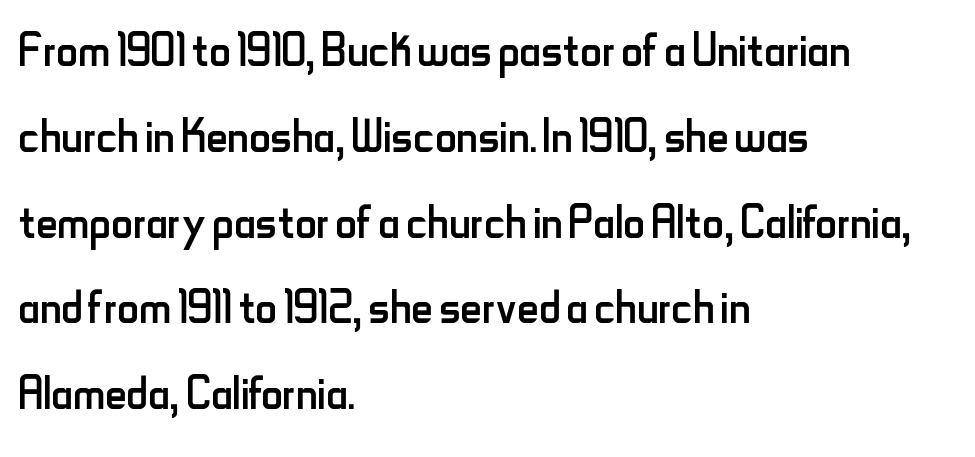
{"serif": "no", "italic": "no", "bold": "no", "weight": "regular", "width": "condensed", "stroke_contrast": "low", "x_height": "small", "monospaced": "no", "underline": "no", "align": "left", "line_spacing": "normal", "line_spacing_ratio": 1.43, "letter_spacing": "normal", "letter_spacing_em": 0.0, "glyph_px": 60}
